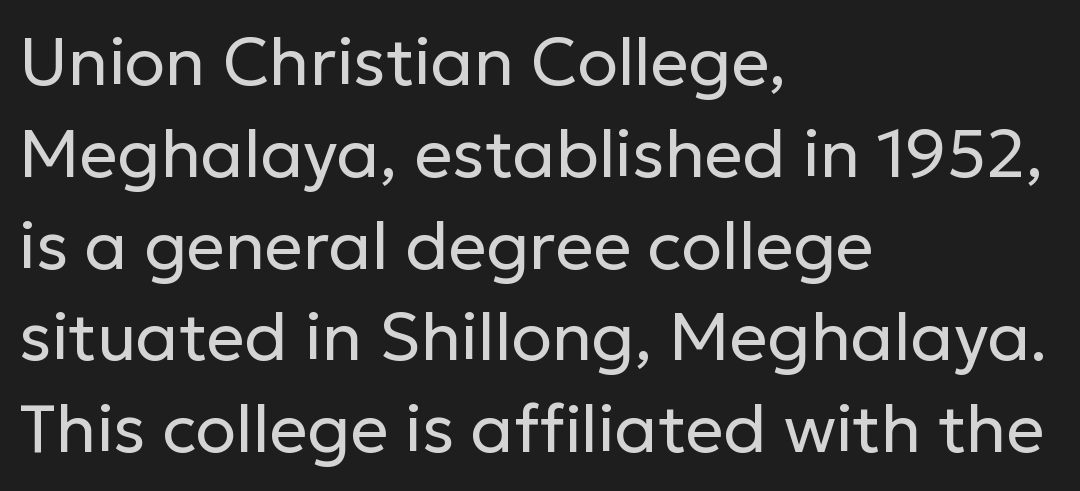
The image shows 67 px regular-weight sans-serif type, upright; set left-aligned, normal line spacing (1.37x), normal letter spacing, not underlined; low stroke contrast and a medium x-height.
